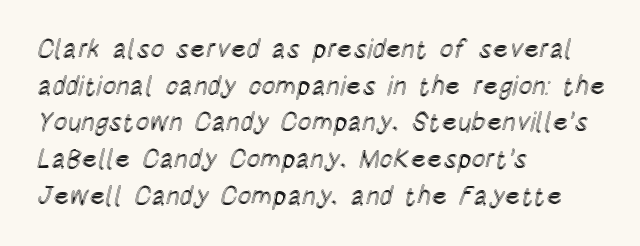
Q: Is the text italic (slanted)? A: Yes.
Q: Is the text underlined? A: No.
Q: How is the paragraph aligned? A: Left-aligned.
Q: Is the spacing between letters normal or unusually wide? A: Normal.
Q: Is the spacing between lines tight, normal or loose? A: Normal.
